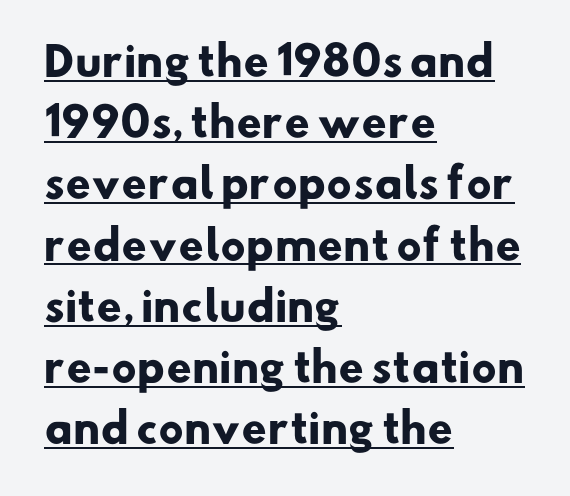
In terms of leading, this rendering sits right in the middle. The face used here is rendered with its standard letterfit. The typeface chosen for these lines omits serifs. The compositor pushed each line to the left boundary. Heavy, bold letterforms.
